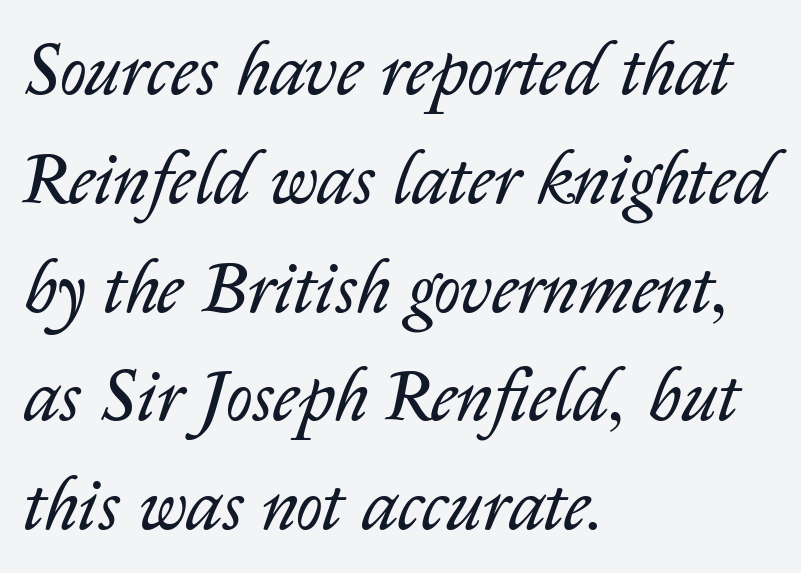
{"italic": "yes", "lean": "right", "slant_degrees": 14, "bold": "no", "weight": "regular", "width": "normal", "stroke_contrast": "low", "x_height": "medium", "monospaced": "no", "underline": "no", "align": "left", "line_spacing": "normal", "line_spacing_ratio": 1.49, "letter_spacing": "normal", "letter_spacing_em": 0.0, "glyph_px": 73}
